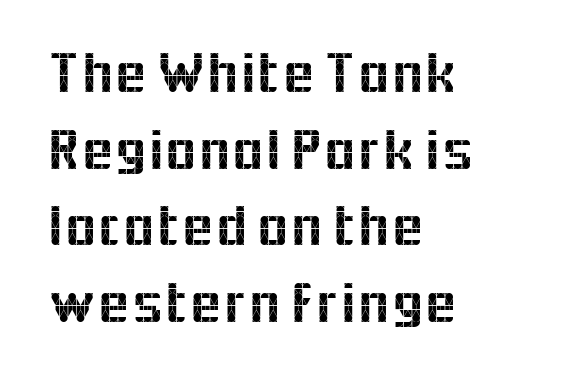
There is no visible air inserted between adjacent glyphs. These lines stack with their left ends in a neat column. Unmarked baselines from the first word to the last. Spacing verdict: proportional, widths tailored to each character.
